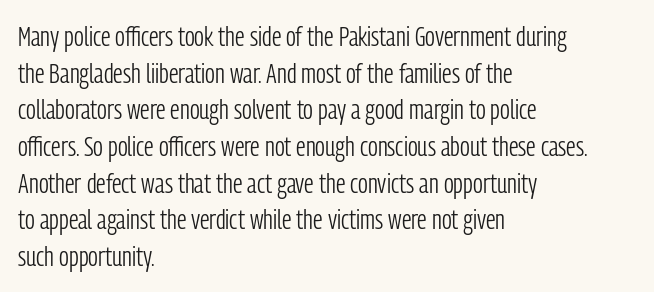
Q: Is the text bold? A: No.
Q: Is the text italic (slanted)? A: No, it is upright.
Q: Is the typeface a serif or a sans-serif typeface? A: Sans-serif.
Q: Is the text underlined? A: No.
Q: How is the paragraph aligned? A: Left-aligned.
Q: Is the spacing between letters normal or unusually wide? A: Normal.
Q: Is the spacing between lines tight, normal or loose? A: Normal.
Q: Width (condensed, normal, or wide)? A: Condensed.
Q: Stroke contrast? A: Low.
Q: x-height? A: Medium.
Q: Monospaced? A: No.
